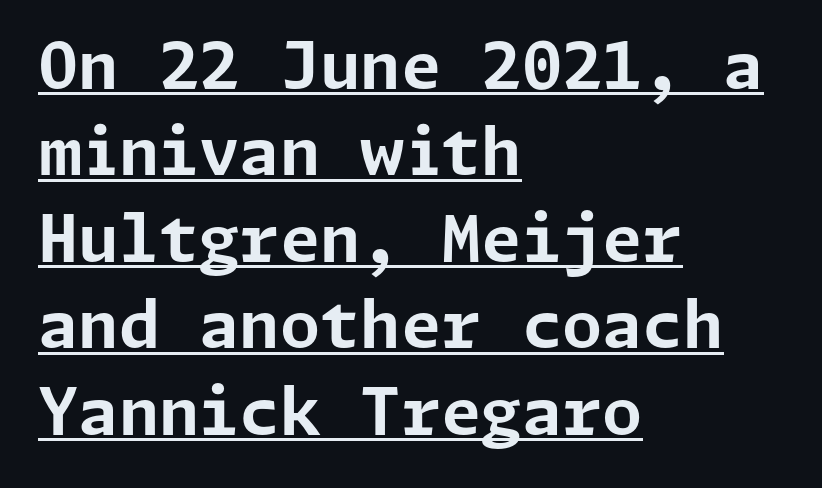
The image shows 65 px bold sans-serif type, upright; set left-aligned, normal line spacing (1.33x), normal letter spacing, underlined; low stroke contrast and a medium x-height.
